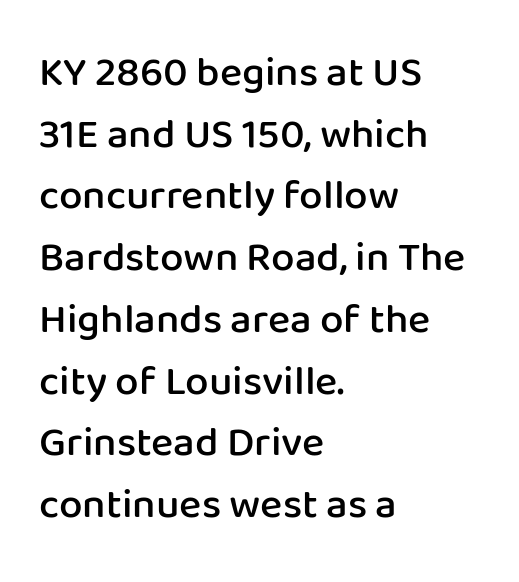
Q: Is the text bold? A: Semi-bold.
Q: Is the text italic (slanted)? A: No, it is upright.
Q: Is the typeface a serif or a sans-serif typeface? A: Sans-serif.
Q: Is the text underlined? A: No.
Q: How is the paragraph aligned? A: Left-aligned.
Q: Is the spacing between letters normal or unusually wide? A: Normal.
Q: Is the spacing between lines tight, normal or loose? A: Normal.
Q: Width (condensed, normal, or wide)? A: Normal.
Q: Stroke contrast? A: Low.
Q: x-height? A: Medium.
Q: Monospaced? A: No.
